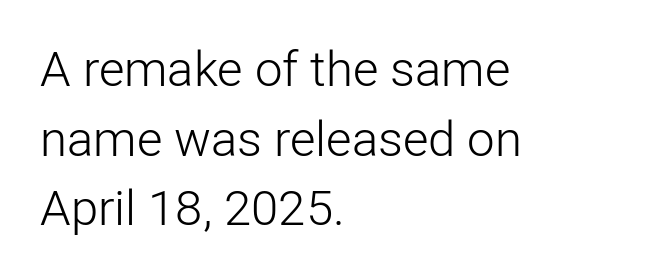
{"serif": "no", "italic": "no", "bold": "no", "weight": "light", "width": "normal", "stroke_contrast": "low", "x_height": "medium", "monospaced": "no", "underline": "no", "align": "left", "line_spacing": "normal", "line_spacing_ratio": 1.42, "letter_spacing": "normal", "letter_spacing_em": 0.0, "glyph_px": 49}
